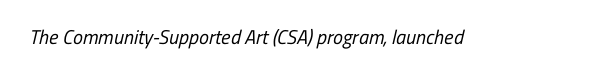
Q: Is the text bold? A: No.
Q: Is the text underlined? A: No.
Q: Is the spacing between letters normal or unusually wide? A: Normal.
